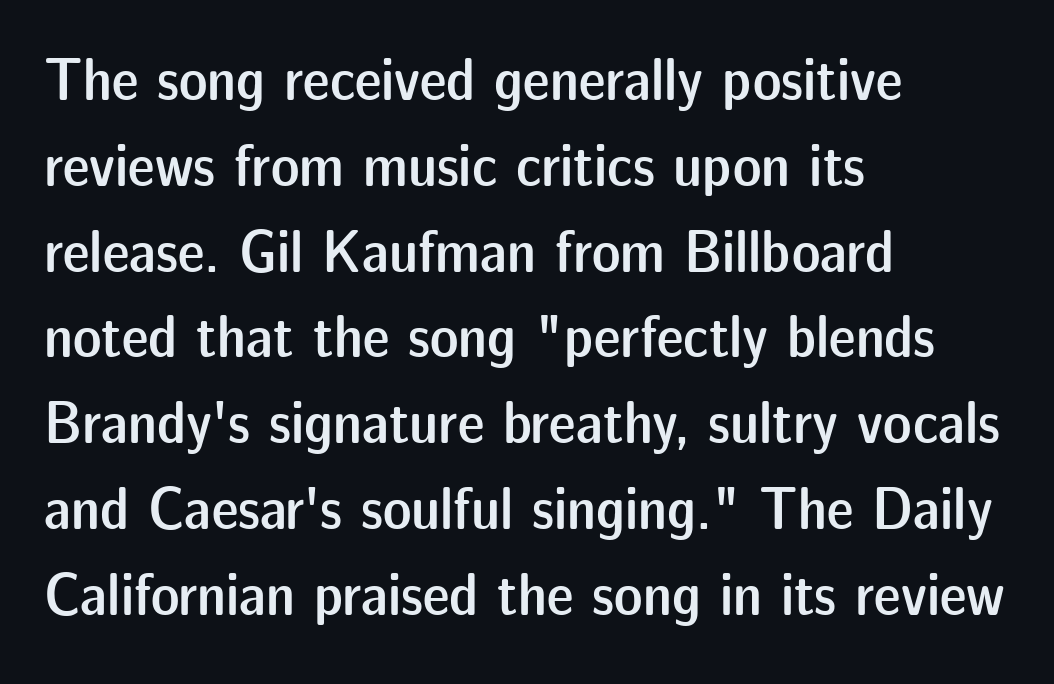
Underline: absent. The rag falls on the right side of this text block. Type style note: lacks serifs. Short note: letters normally spaced. Students, observe: this is what conventionally led text looks like. A bit beefed up — I'd call it semibold rather than bold.
